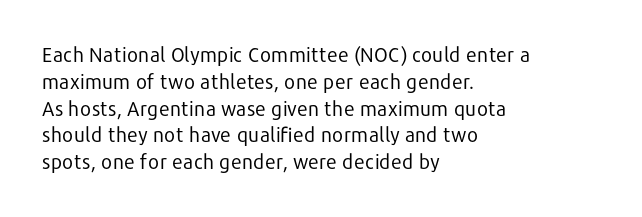
{"italic": "no", "bold": "no", "underline": "no", "align": "left", "line_spacing": "normal", "line_spacing_ratio": 1.34, "letter_spacing": "normal", "letter_spacing_em": 0.0, "glyph_px": 20}
